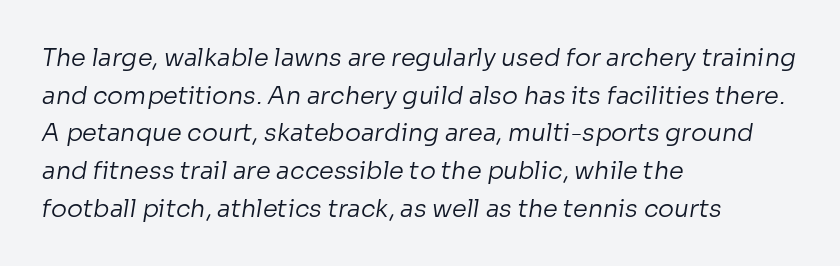
The image shows 24 px text type; set left-aligned, normal line spacing (1.57x), normal letter spacing, not underlined.
